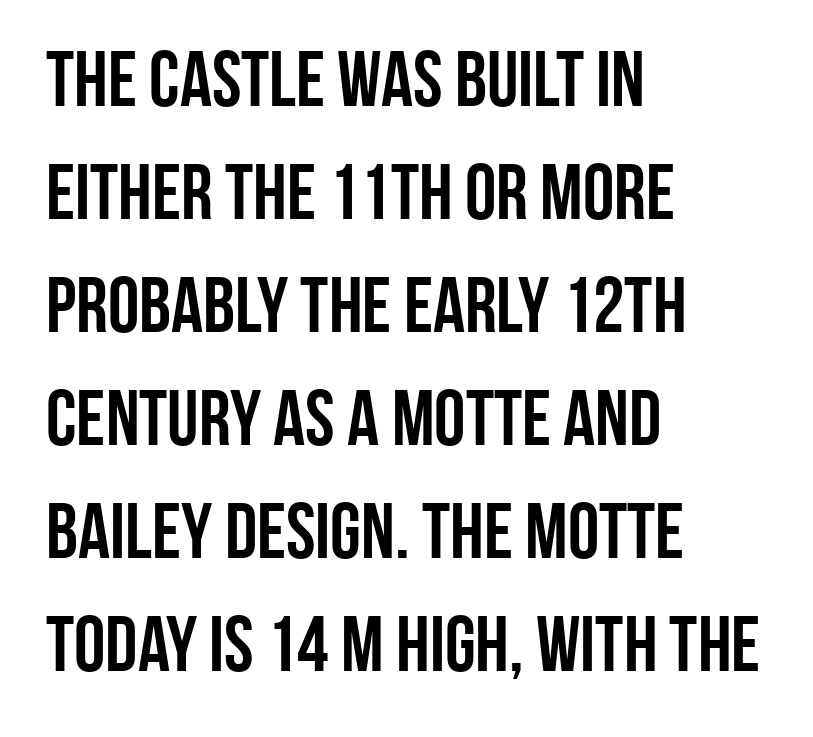
These words are printed bold, with thick strokes throughout. This is roman type, the default non-slanted kind. Check under the words: just untouched page. Compared with a centered layout, this one pins lines to the left instead. Here the designer chose a conventional face with non-uniform glyph widths.
